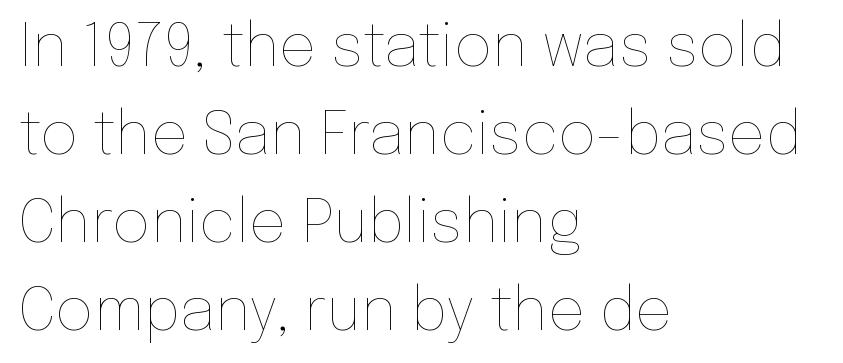
{"italic": "no", "bold": "no", "weight": "thin", "width": "normal", "stroke_contrast": "low", "x_height": "medium", "monospaced": "no", "underline": "no", "align": "left", "line_spacing": "normal", "line_spacing_ratio": 1.49, "letter_spacing": "normal", "letter_spacing_em": 0.0, "glyph_px": 59}
